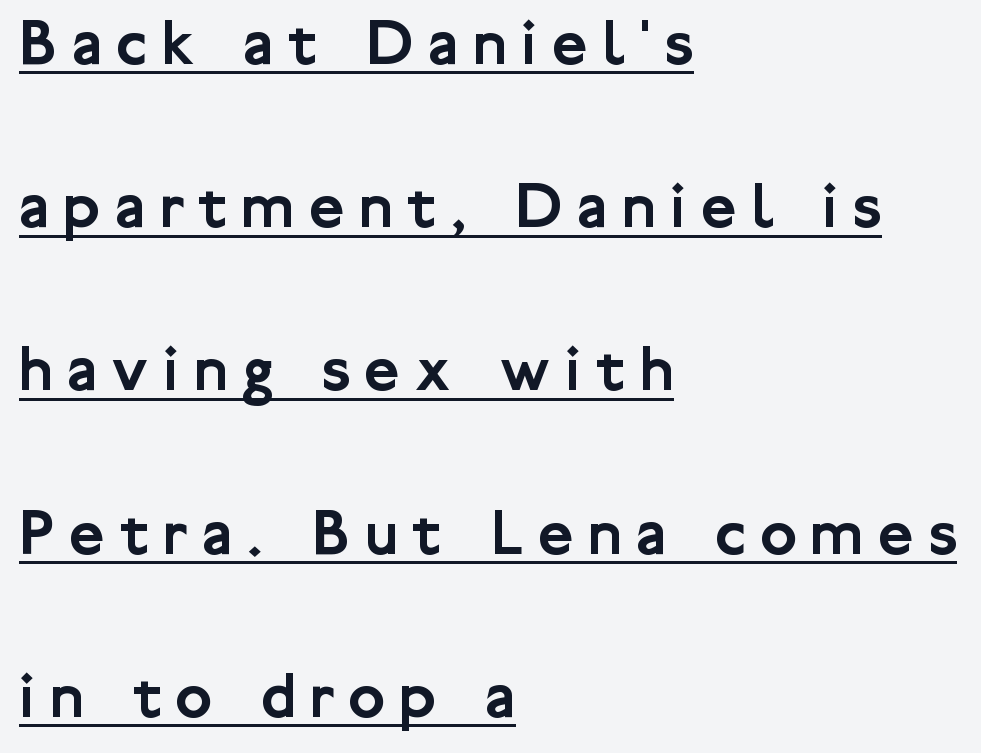
The image shows 68 px sans-serif type, upright; set left-aligned, loose line spacing (2.4x), unusually wide letter spacing (+0.21 em), underlined; low stroke contrast and a medium x-height.
